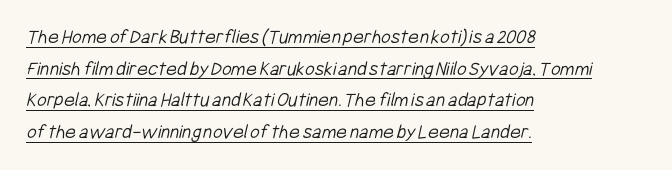
Compared with a centered layout, this one pins lines to the left instead. The line-height multiplier appears to be the usual default. The rendered words wear a rule along their underside. Vertical stems look standard width or narrower in stroke.
